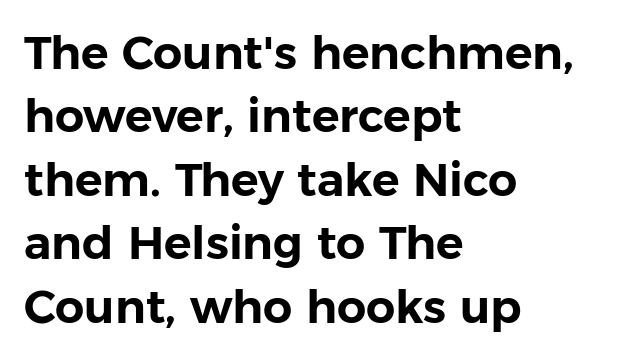
{"serif": "no", "italic": "no", "width": "normal", "stroke_contrast": "low", "x_height": "medium", "monospaced": "no", "underline": "no", "align": "left", "line_spacing": "normal", "line_spacing_ratio": 1.38, "letter_spacing": "normal", "letter_spacing_em": 0.0, "glyph_px": 46}
